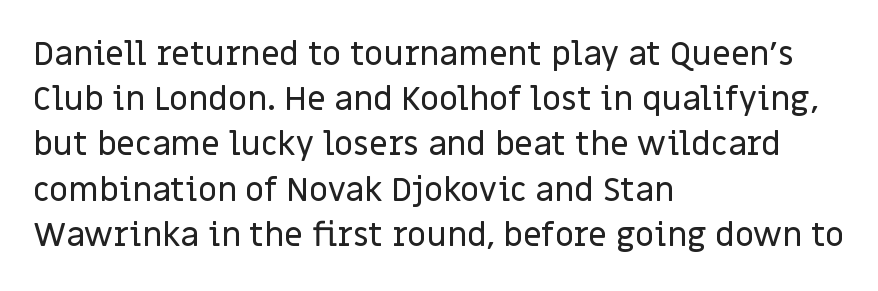
The image shows 33 px sans-serif type, upright; set left-aligned, normal line spacing (1.37x), normal letter spacing, not underlined; low stroke contrast and a large x-height.
